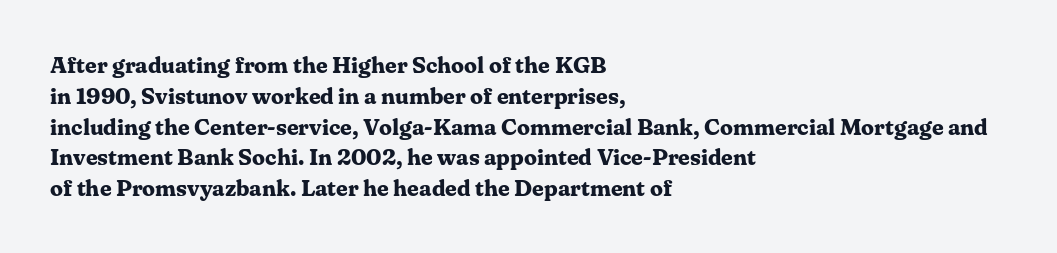
{"italic": "no", "bold": "yes", "underline": "no", "align": "left", "line_spacing": "normal", "line_spacing_ratio": 1.34, "letter_spacing": "normal", "letter_spacing_em": 0.0, "glyph_px": 23}
